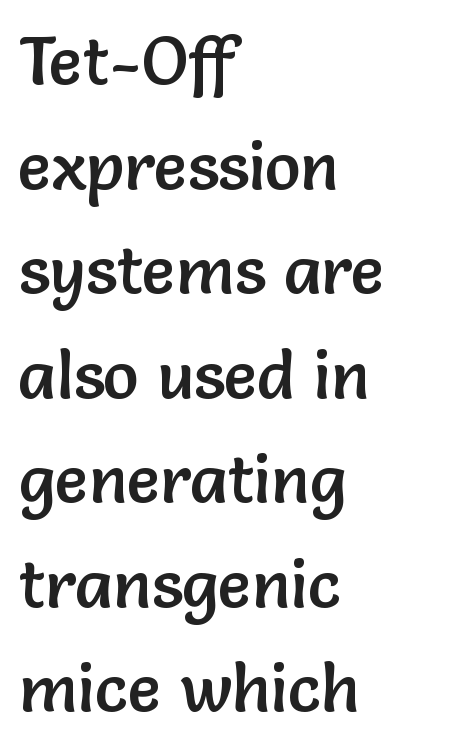
Compared with typical body copy, the letter spacing here is the same. Posture: straight, roman, zero tilt. The block of text has a typical density, with ordinary space between rows. Rule under the text: the space is simply empty. Does the type have serifs? No, each stem ends abruptly. Left-aligned paragraph, ragged on the right.
